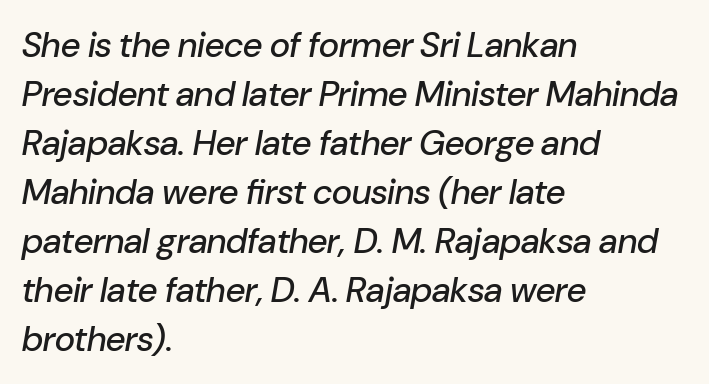
Clear beneath every line of the passage. Letter spacing: default. Every row of glyphs begins at an identical x-position on the left. Horizontal bands of white between lines are of average thickness. These lines were composed using italics.
